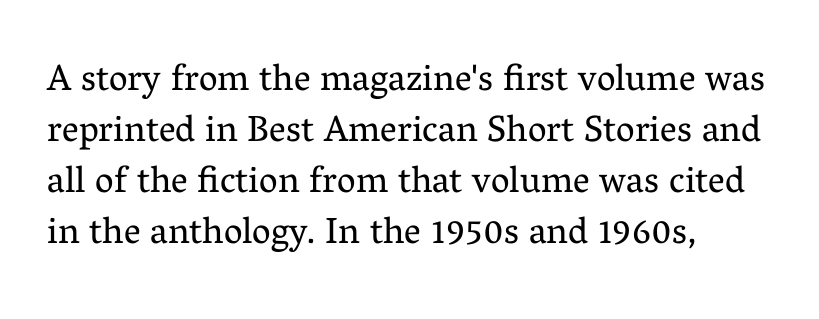
Italic? Not at all — the glyphs are vertical. Glance below the letters and you will spot only blank space. Does the copy run flush right? No — it runs flush left. A typesetter would call this proportional, since set widths differ per character.
